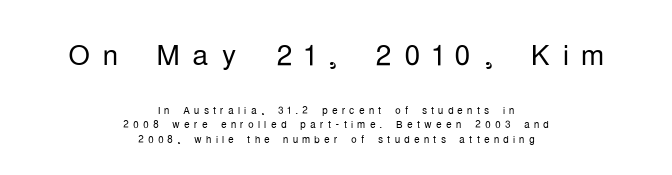
Q: Is the text bold? A: No.
Q: Is the text italic (slanted)? A: No, it is upright.
Q: Is the typeface a serif or a sans-serif typeface? A: Sans-serif.
Q: Is the text underlined? A: No.
Q: How is the paragraph aligned? A: Centered.
Q: Is the spacing between letters normal or unusually wide? A: Unusually wide.
Q: Is the spacing between lines tight, normal or loose? A: Tight.
Q: Which block of text is set in a larger size, the first (top) or the second (bottom)? A: The first (top) one.
Q: Width (condensed, normal, or wide)? A: Condensed.
Q: Stroke contrast? A: Low.
Q: x-height? A: Medium.
Q: Monospaced? A: No.
